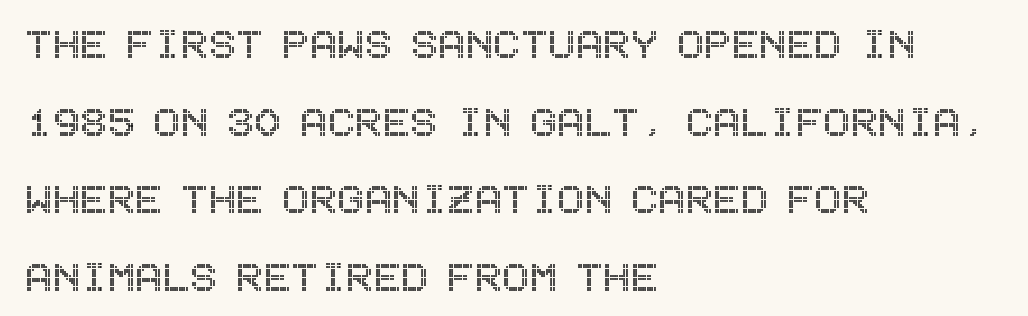
The image shows 51 px condensed type, upright; set left-aligned, normal line spacing (1.52x), normal letter spacing, not underlined; a large x-height.
